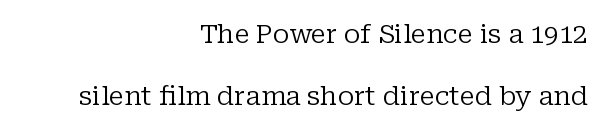
{"italic": "no", "bold": "no", "underline": "no", "align": "right", "line_spacing": "loose", "line_spacing_ratio": 2.4, "letter_spacing": "normal", "letter_spacing_em": 0.0, "glyph_px": 26}
